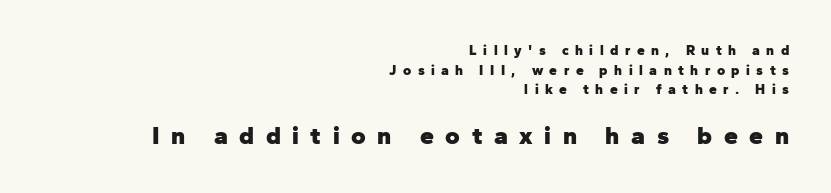
Larger block? The one below; the one above is distinctly smaller. The letters stand straight up with perfectly vertical stems. Leading matches the norm, producing a regular column. Clear beneath every line of the passage.
